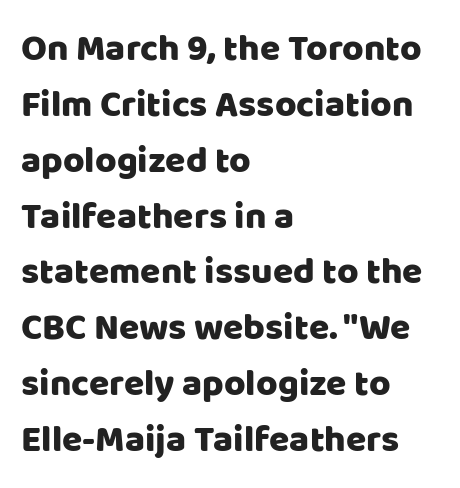
{"serif": "no", "italic": "no", "width": "normal", "stroke_contrast": "low", "x_height": "large", "monospaced": "no", "underline": "no", "align": "left", "line_spacing": "normal", "line_spacing_ratio": 1.51, "letter_spacing": "normal", "letter_spacing_em": 0.0, "glyph_px": 37}
